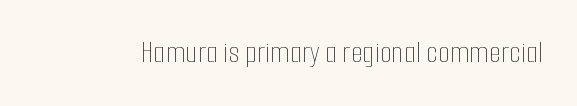
{"italic": "no", "bold": "no", "weight": "thin", "width": "condensed", "stroke_contrast": "low", "x_height": "medium", "monospaced": "no", "underline": "no", "letter_spacing": "normal", "letter_spacing_em": 0.0, "glyph_px": 31}
